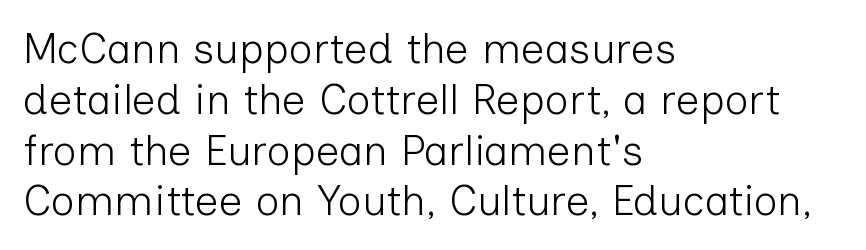
The image shows 42 px light sans-serif type, upright; set left-aligned, line spacing 1.21x, normal letter spacing, not underlined; low stroke contrast and a medium x-height.
